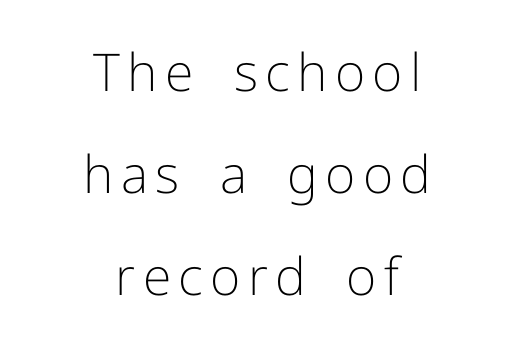
{"serif": "no", "italic": "no", "bold": "no", "weight": "light", "width": "normal", "stroke_contrast": "low", "x_height": "medium", "monospaced": "no", "underline": "no", "align": "center", "line_spacing": "loose", "line_spacing_ratio": 1.96, "glyph_px": 52}
